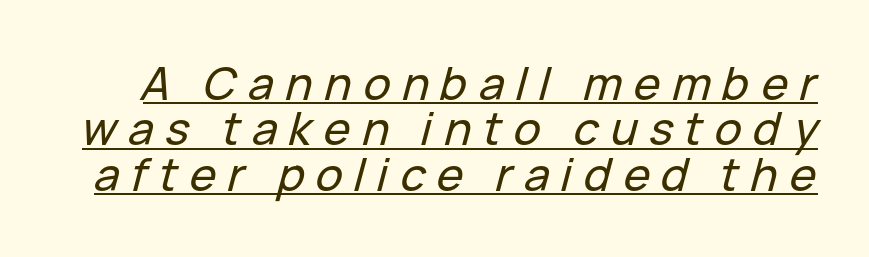
{"italic": "yes", "lean": "right", "slant_degrees": 15, "width": "normal", "stroke_contrast": "low", "x_height": "medium", "monospaced": "no", "underline": "yes", "line_spacing": "tight", "line_spacing_ratio": 1.01, "letter_spacing": "wide", "letter_spacing_em": 0.26, "glyph_px": 45}
